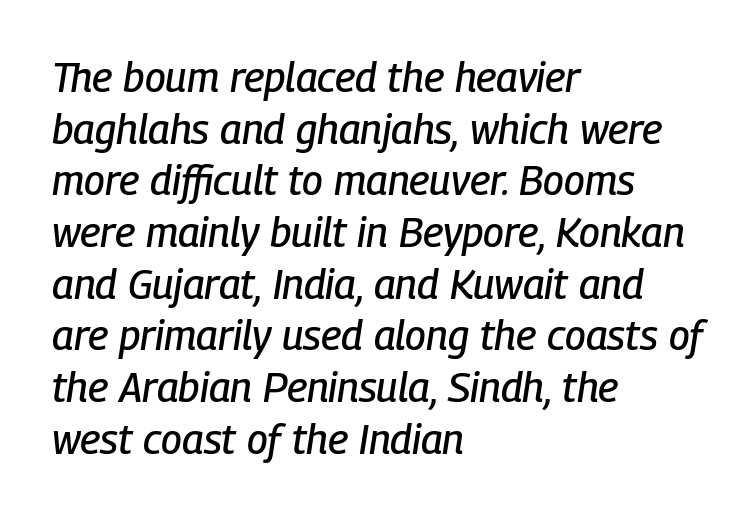
Q: Is the text italic (slanted)? A: Yes, it leans right by about 9 degrees.
Q: Is the text underlined? A: No.
Q: How is the paragraph aligned? A: Left-aligned.
Q: Is the spacing between letters normal or unusually wide? A: Normal.
Q: Is the spacing between lines tight, normal or loose? A: Normal.
Q: Width (condensed, normal, or wide)? A: Condensed.
Q: Stroke contrast? A: Low.
Q: x-height? A: Medium.
Q: Monospaced? A: No.
